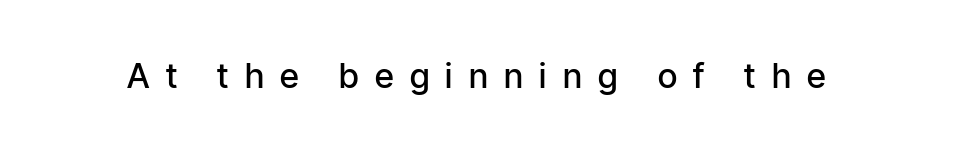
Q: Is the text bold? A: Semi-bold.
Q: Is the text italic (slanted)? A: No, it is upright.
Q: Is the typeface a serif or a sans-serif typeface? A: Sans-serif.
Q: Is the text underlined? A: No.
Q: Is the spacing between letters normal or unusually wide? A: Unusually wide.
Q: Width (condensed, normal, or wide)? A: Condensed.
Q: Stroke contrast? A: Low.
Q: x-height? A: Medium.
Q: Monospaced? A: No.
